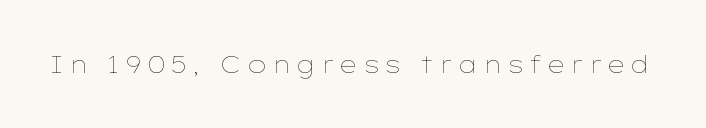
{"italic": "no", "bold": "no", "underline": "no", "letter_spacing": "wide", "letter_spacing_em": 0.21, "glyph_px": 24}
